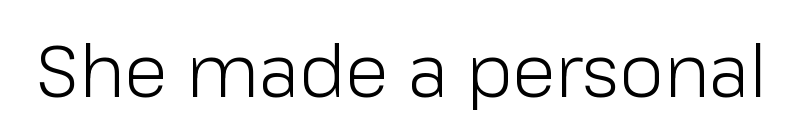
Q: Is the text bold? A: No.
Q: Is the text italic (slanted)? A: No, it is upright.
Q: Is the typeface a serif or a sans-serif typeface? A: Sans-serif.
Q: Is the text underlined? A: No.
Q: Is the spacing between letters normal or unusually wide? A: Normal.
Q: Width (condensed, normal, or wide)? A: Normal.
Q: Stroke contrast? A: Low.
Q: x-height? A: Medium.
Q: Monospaced? A: No.
